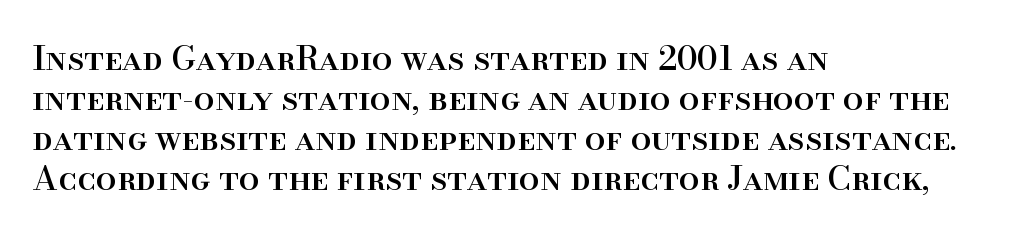
Between one letter and the next there's only the usual sliver of space. Here the designer chose a conventional face with non-uniform glyph widths. These lines were composed using upright roman letters. The foot of each line stays bare and open. What kind of face is this? One with serifs. The typesetter chose a ragged-right arrangement here.
